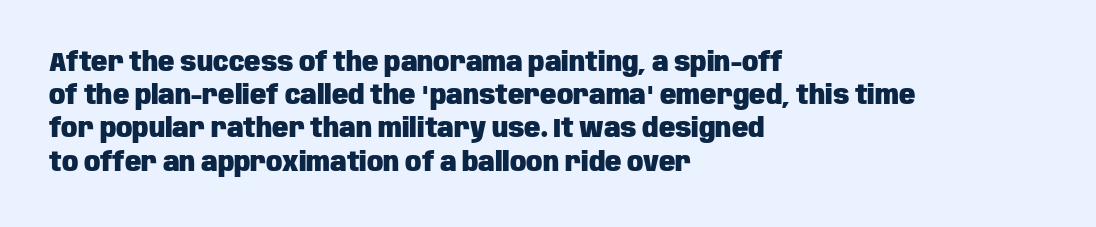
{"italic": "no", "bold": "yes", "underline": "no", "align": "left", "line_spacing_ratio": 1.23, "letter_spacing": "normal", "letter_spacing_em": 0.0, "glyph_px": 27}
